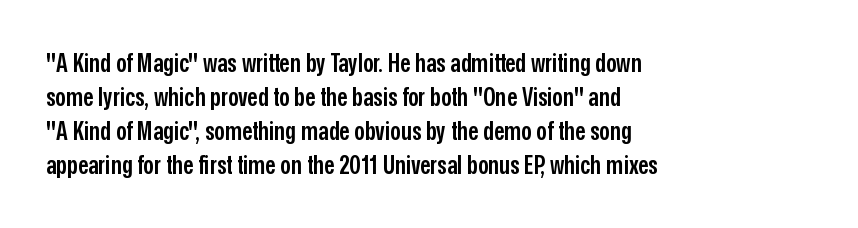
Each line starts at the same left margin while the right side varies. Short note: letters normally spaced. The passage shown is semibold, sitting just below true bold. Every stem runs plumb, perpendicular to the baseline.
